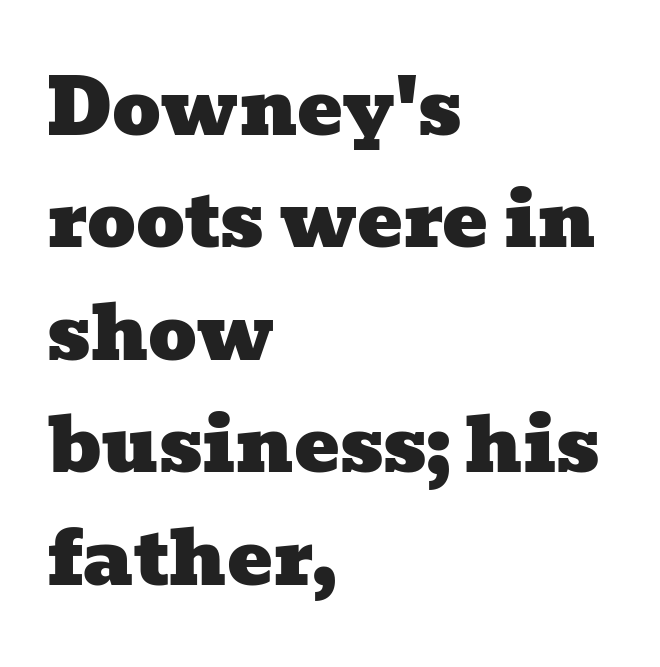
{"serif": "yes", "width": "wide", "stroke_contrast": "low", "x_height": "medium", "monospaced": "no", "underline": "no", "align": "left", "line_spacing": "normal", "line_spacing_ratio": 1.48, "letter_spacing": "normal", "letter_spacing_em": 0.0, "glyph_px": 76}
